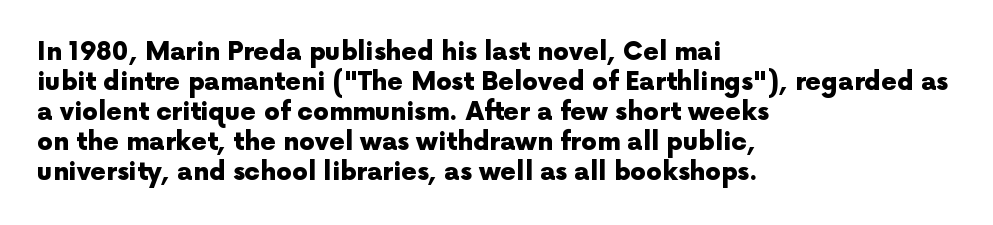
Q: Is the text bold? A: Yes.
Q: Is the text italic (slanted)? A: No, it is upright.
Q: Is the text underlined? A: No.
Q: How is the paragraph aligned? A: Left-aligned.
Q: Is the spacing between letters normal or unusually wide? A: Normal.
